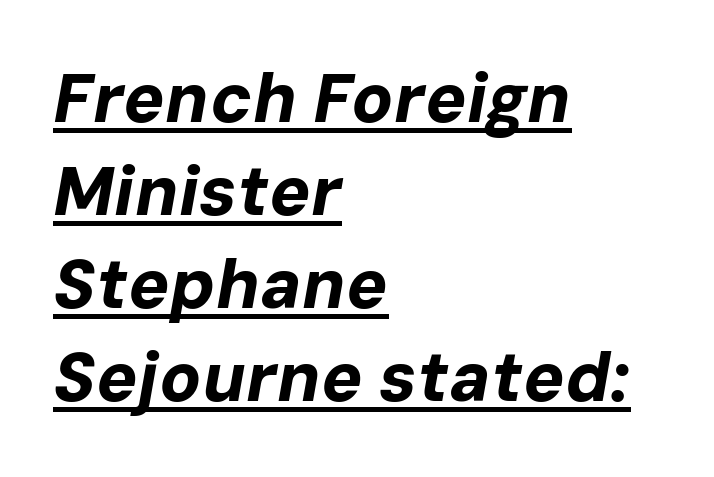
Q: Is the text bold? A: Yes.
Q: Is the text italic (slanted)? A: Yes, it leans right by about 10 degrees.
Q: Is the text underlined? A: Yes.
Q: How is the paragraph aligned? A: Left-aligned.
Q: Is the spacing between letters normal or unusually wide? A: Normal.
Q: Is the spacing between lines tight, normal or loose? A: Normal.
Q: Width (condensed, normal, or wide)? A: Normal.
Q: Stroke contrast? A: Low.
Q: x-height? A: Medium.
Q: Monospaced? A: No.
